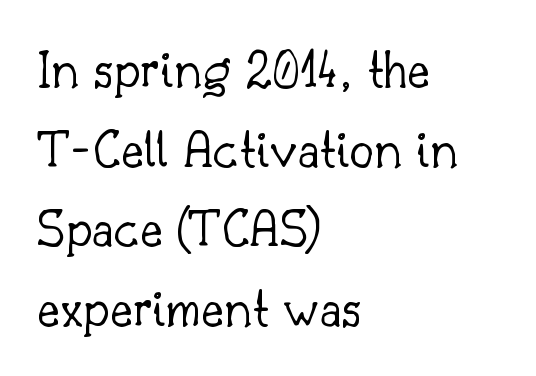
The image shows 55 px light type, upright; set left-aligned, normal line spacing (1.45x), normal letter spacing, not underlined; low stroke contrast and a small x-height.
